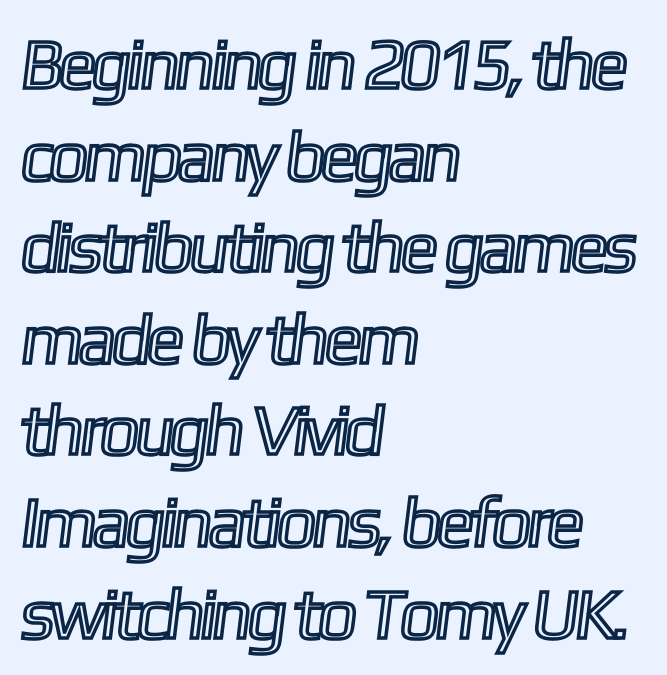
A student would call this left alignment; a typographer would say flush left, rag right. Compared with typical paragraphs, the rows here are spaced about the same. Beneath every word, the page is bare. Here the designer chose a conventional face with non-uniform glyph widths.
